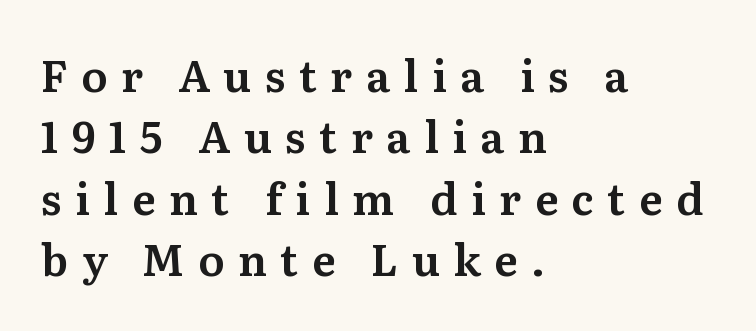
{"serif": "yes", "italic": "no", "width": "normal", "stroke_contrast": "medium", "x_height": "medium", "monospaced": "no", "underline": "no", "align": "left", "line_spacing": "normal", "line_spacing_ratio": 1.43, "letter_spacing": "wide", "letter_spacing_em": 0.31, "glyph_px": 43}
